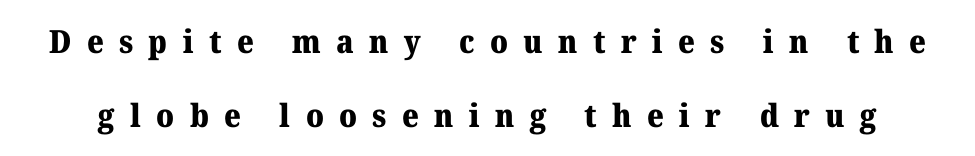
{"serif": "yes", "italic": "no", "bold": "yes", "weight": "heavy", "width": "normal", "stroke_contrast": "medium", "x_height": "medium", "monospaced": "no", "underline": "no", "line_spacing": "loose", "line_spacing_ratio": 2.32, "letter_spacing": "wide", "letter_spacing_em": 0.48, "glyph_px": 32}
